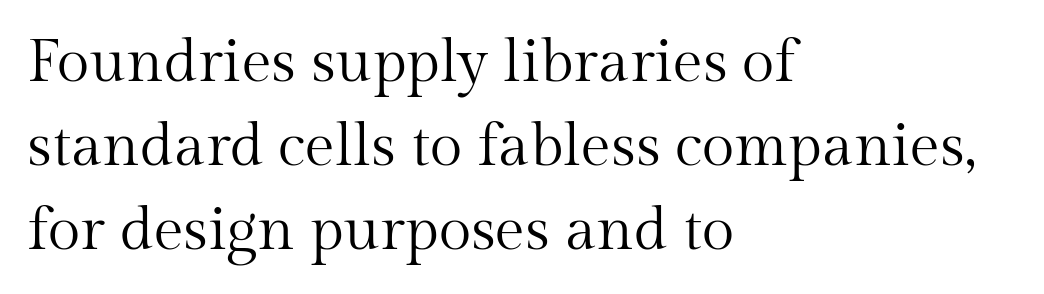
The image shows 60 px regular-weight serif type, upright; set left-aligned, normal line spacing (1.4x), normal letter spacing, not underlined; medium stroke contrast and a medium x-height.
